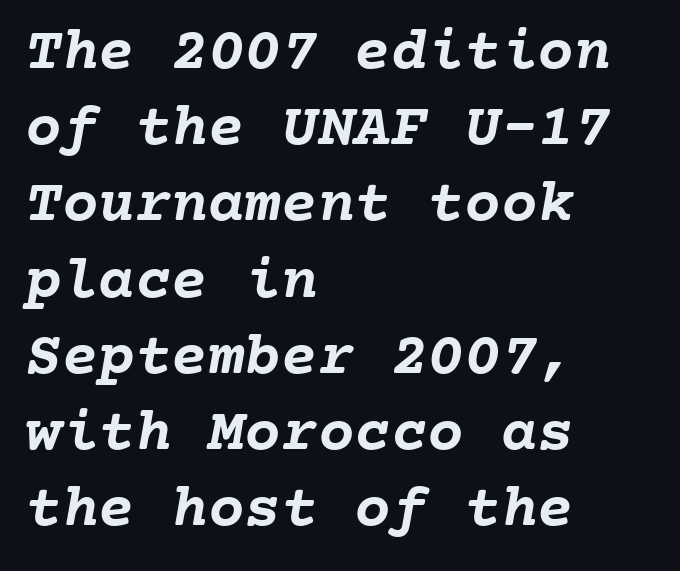
{"bold": "yes", "weight": "semibold", "width": "normal", "stroke_contrast": "low", "x_height": "medium", "monospaced": "yes", "underline": "no", "align": "left", "line_spacing": "normal", "line_spacing_ratio": 1.25, "letter_spacing": "normal", "letter_spacing_em": 0.0, "glyph_px": 61}
